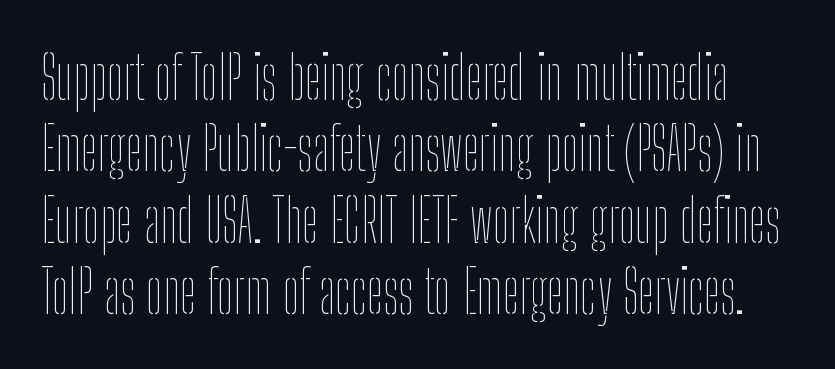
The line texture is even and compact thanks to regular tracking. Every stem runs plumb, perpendicular to the baseline. You could not count columns in this text — the font is proportionally spaced. The baseline area is clear.
